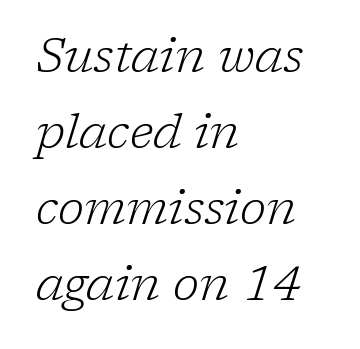
The image shows 48 px light serif type, italic (leaning right); set left-aligned, normal line spacing (1.58x), normal letter spacing, not underlined; low stroke contrast and a medium x-height.
